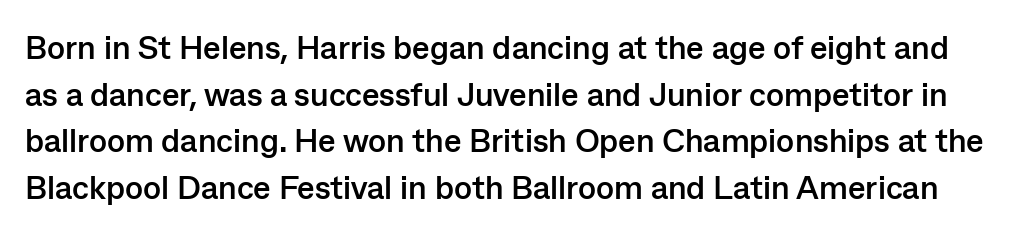
Q: Is the text bold? A: Yes.
Q: Is the text italic (slanted)? A: No, it is upright.
Q: Is the typeface a serif or a sans-serif typeface? A: Sans-serif.
Q: Is the text underlined? A: No.
Q: Is the spacing between letters normal or unusually wide? A: Normal.
Q: Is the spacing between lines tight, normal or loose? A: Normal.
Q: Width (condensed, normal, or wide)? A: Normal.
Q: Stroke contrast? A: Low.
Q: x-height? A: Medium.
Q: Monospaced? A: No.
